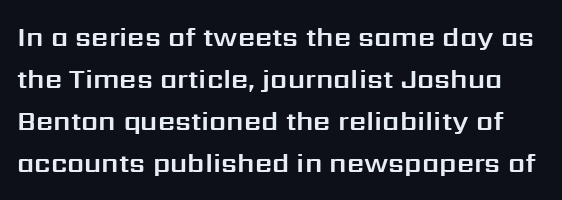
Q: Is the text italic (slanted)? A: No, it is upright.
Q: Is the text underlined? A: No.
Q: Is the spacing between letters normal or unusually wide? A: Normal.
Q: Is the spacing between lines tight, normal or loose? A: Normal.
